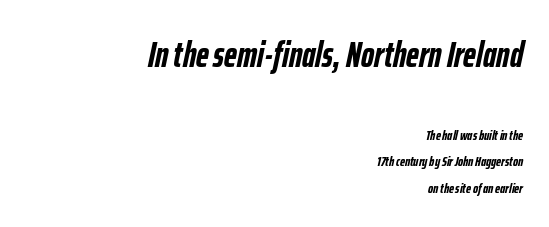
The image shows 36 px semibold, condensed type, italic (leaning right); set right-aligned, loose line spacing (1.91x), normal letter spacing, not underlined; the first (top) block is 2.57x larger; low stroke contrast and a medium x-height.
